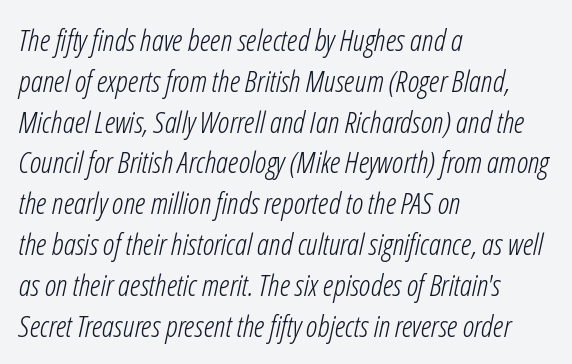
Q: Is the text bold? A: No.
Q: Is the text italic (slanted)? A: Yes, it leans right by about 12 degrees.
Q: Is the text underlined? A: No.
Q: How is the paragraph aligned? A: Left-aligned.
Q: Is the spacing between letters normal or unusually wide? A: Normal.
Q: Is the spacing between lines tight, normal or loose? A: Normal.
Q: Width (condensed, normal, or wide)? A: Condensed.
Q: Stroke contrast? A: Low.
Q: x-height? A: Medium.
Q: Monospaced? A: No.
